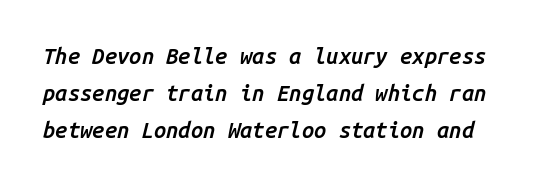
{"italic": "yes", "lean": "right", "slant_degrees": 14, "bold": "semi", "underline": "no", "line_spacing": "normal", "line_spacing_ratio": 1.69, "letter_spacing": "normal", "letter_spacing_em": 0.0, "glyph_px": 22}
